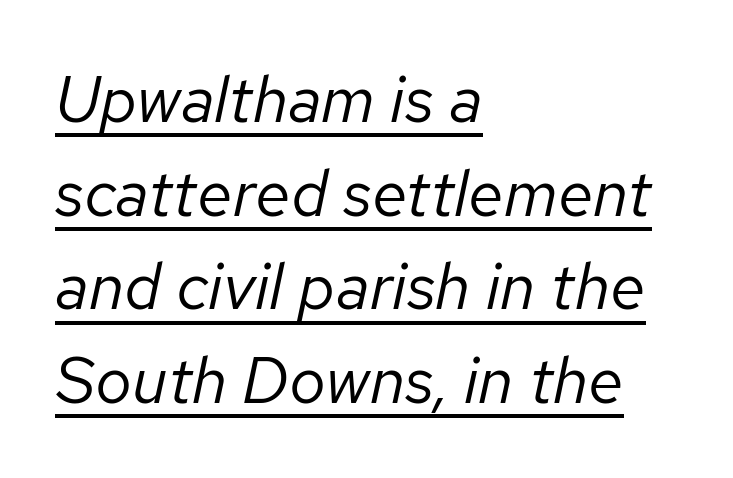
The image shows 65 px regular-weight type, italic (leaning right); set left-aligned, normal line spacing (1.44x), normal letter spacing, underlined; low stroke contrast and a medium x-height.
